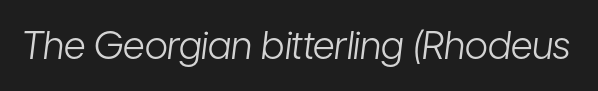
{"italic": "yes", "lean": "right", "slant_degrees": 7, "bold": "no", "weight": "light", "width": "condensed", "stroke_contrast": "low", "x_height": "medium", "monospaced": "no", "underline": "no", "letter_spacing": "normal", "letter_spacing_em": 0.0, "glyph_px": 38}
